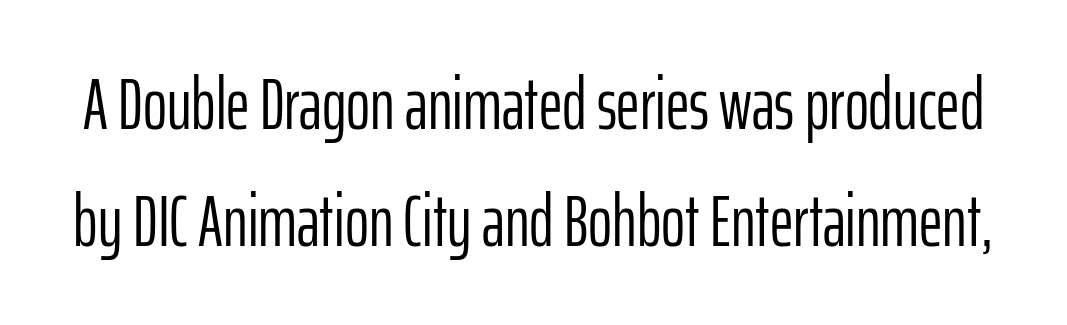
{"serif": "no", "italic": "no", "bold": "no", "weight": "light", "width": "condensed", "stroke_contrast": "low", "x_height": "medium", "monospaced": "no", "underline": "no", "line_spacing": "normal", "line_spacing_ratio": 1.6, "letter_spacing": "normal", "letter_spacing_em": 0.0, "glyph_px": 73}
